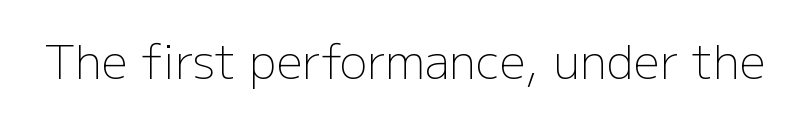
The image shows 46 px light sans-serif type, upright; set normal letter spacing, not underlined; low stroke contrast and a medium x-height.
